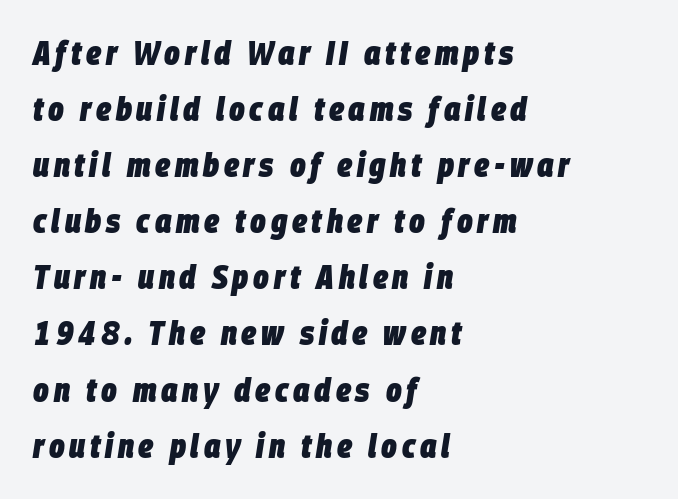
The image shows 33 px heavy, condensed type, italic (leaning right); set left-aligned, normal line spacing (1.7x), not underlined; low stroke contrast and a large x-height.
